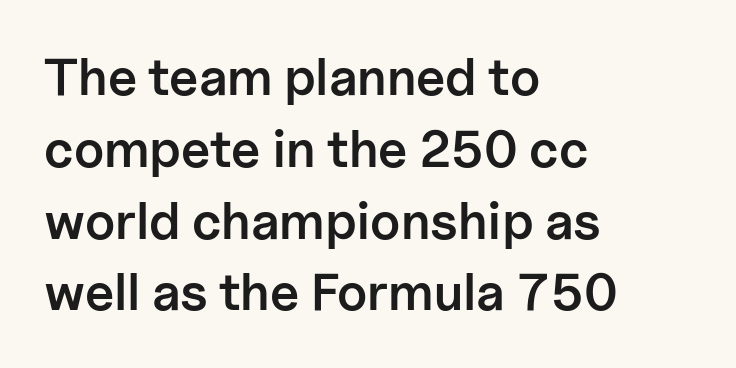
{"serif": "no", "italic": "no", "bold": "semi", "weight": "semibold", "width": "normal", "stroke_contrast": "low", "x_height": "medium", "monospaced": "no", "underline": "no", "align": "left", "line_spacing": "normal", "line_spacing_ratio": 1.38, "letter_spacing": "normal", "letter_spacing_em": 0.0, "glyph_px": 52}
